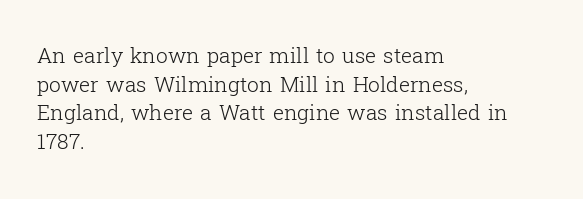
The image shows 21 px text type, upright; set left-aligned, normal line spacing (1.36x), normal letter spacing, not underlined.
